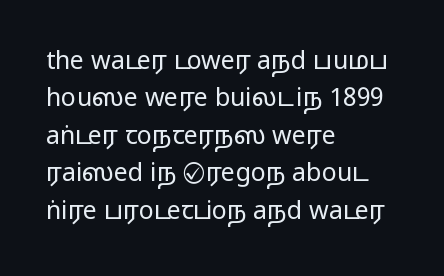
The image shows 25 px text type, upright; set left-aligned, normal line spacing (1.5x), normal letter spacing, not underlined.
